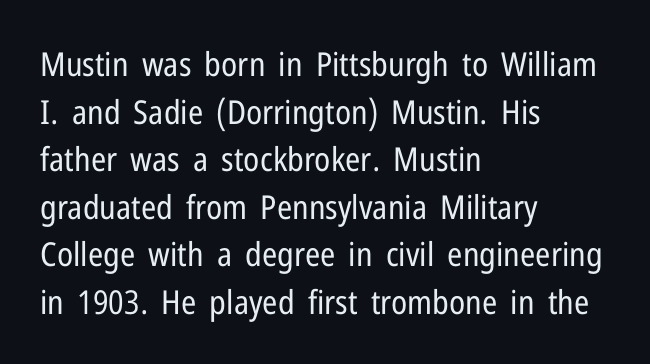
Q: Is the text bold? A: No.
Q: Is the text italic (slanted)? A: No, it is upright.
Q: Is the typeface a serif or a sans-serif typeface? A: Sans-serif.
Q: Is the text underlined? A: No.
Q: How is the paragraph aligned? A: Left-aligned.
Q: Is the spacing between letters normal or unusually wide? A: Normal.
Q: Is the spacing between lines tight, normal or loose? A: Normal.
Q: Width (condensed, normal, or wide)? A: Condensed.
Q: Stroke contrast? A: Low.
Q: x-height? A: Medium.
Q: Monospaced? A: No.
